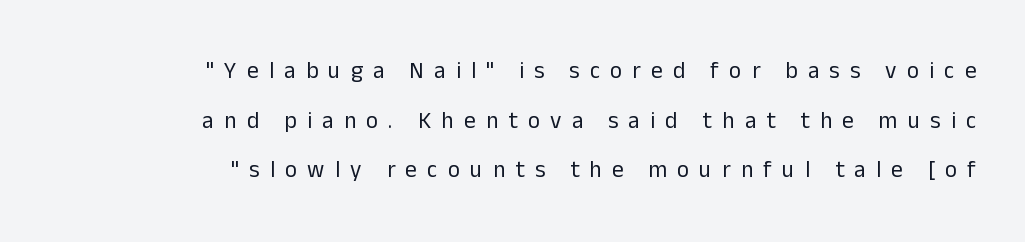
The image shows 23 px text type, upright; set right-aligned, loose line spacing (2.16x), unusually wide letter spacing (+0.45 em), not underlined.
